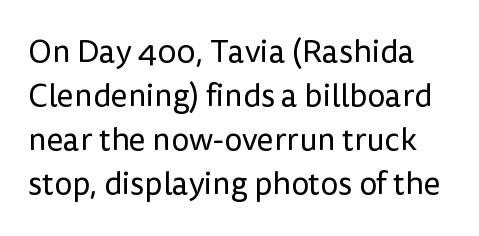
The image shows 32 px regular-weight sans-serif type, upright; set normal line spacing (1.37x), normal letter spacing, not underlined; low stroke contrast and a medium x-height.
